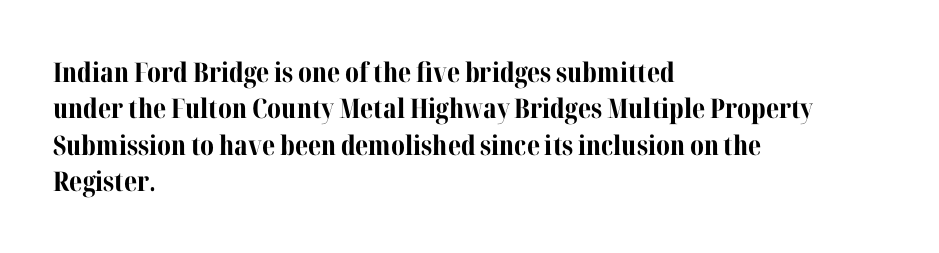
The lettering stays uniformly vertical, giving the passage a roman look. Letters rest on an invisible, unmarked baseline. This block has exactly the height ordinary leading produces. Spacing between characters is what you'd get straight out of the box. Notice how thick the strokes are: this is what a full bold looks like.
